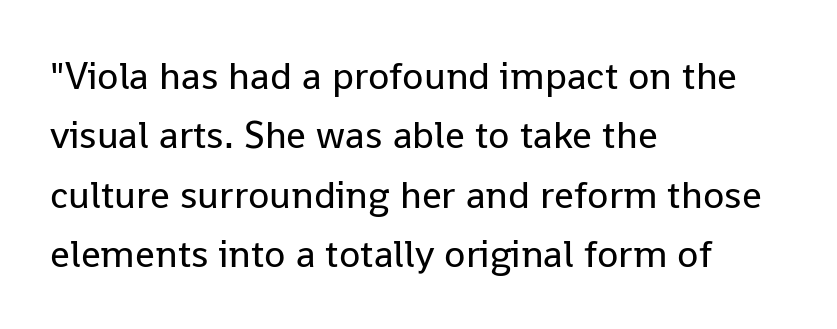
Q: Is the text bold? A: No.
Q: Is the text italic (slanted)? A: No, it is upright.
Q: Is the typeface a serif or a sans-serif typeface? A: Sans-serif.
Q: Is the text underlined? A: No.
Q: How is the paragraph aligned? A: Left-aligned.
Q: Is the spacing between letters normal or unusually wide? A: Normal.
Q: Is the spacing between lines tight, normal or loose? A: Normal.
Q: Width (condensed, normal, or wide)? A: Normal.
Q: Stroke contrast? A: Low.
Q: x-height? A: Medium.
Q: Monospaced? A: No.
